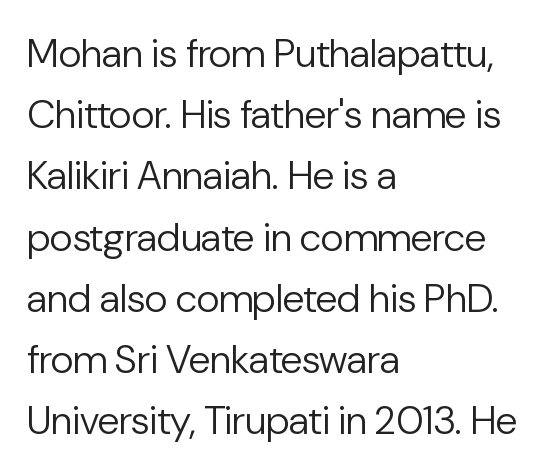
{"serif": "no", "italic": "no", "bold": "no", "weight": "regular", "width": "normal", "stroke_contrast": "low", "x_height": "medium", "monospaced": "no", "underline": "no", "align": "left", "line_spacing": "normal", "line_spacing_ratio": 1.53, "letter_spacing": "normal", "letter_spacing_em": 0.0, "glyph_px": 40}
